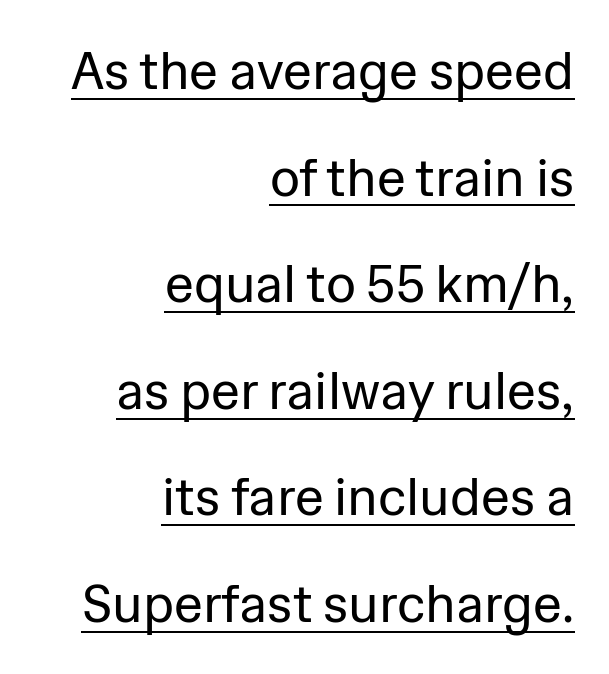
The type is set solid horizontally, with unmodified tracking. The face looks like a standard text weight, possibly lighter. The type sits square on the baseline with zero lean. The compositor pushed each line to the right boundary. This rendering features underlined lettering.
